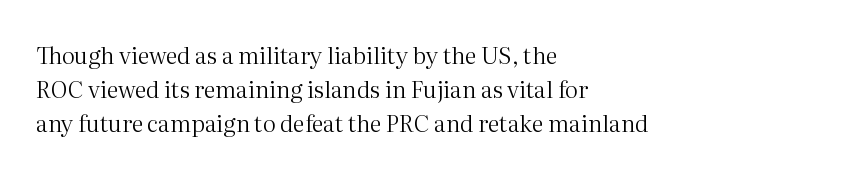
The image shows 23 px text type, upright; set left-aligned, normal line spacing (1.48x), normal letter spacing, not underlined.
